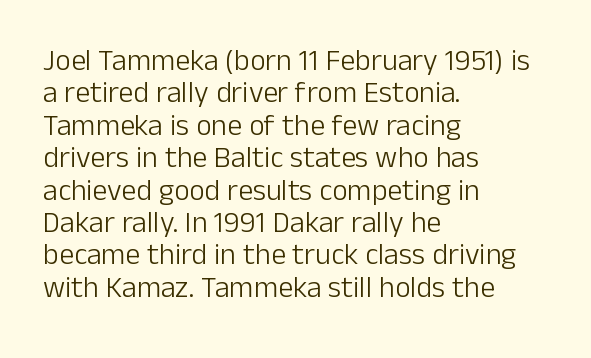
Tracking value appears to be zero — textbook default spacing. The strokes carry an ordinary text weight at most. A roman cut, with each character standing at attention. Serifs: no, the terminals of the letterforms are clean.
